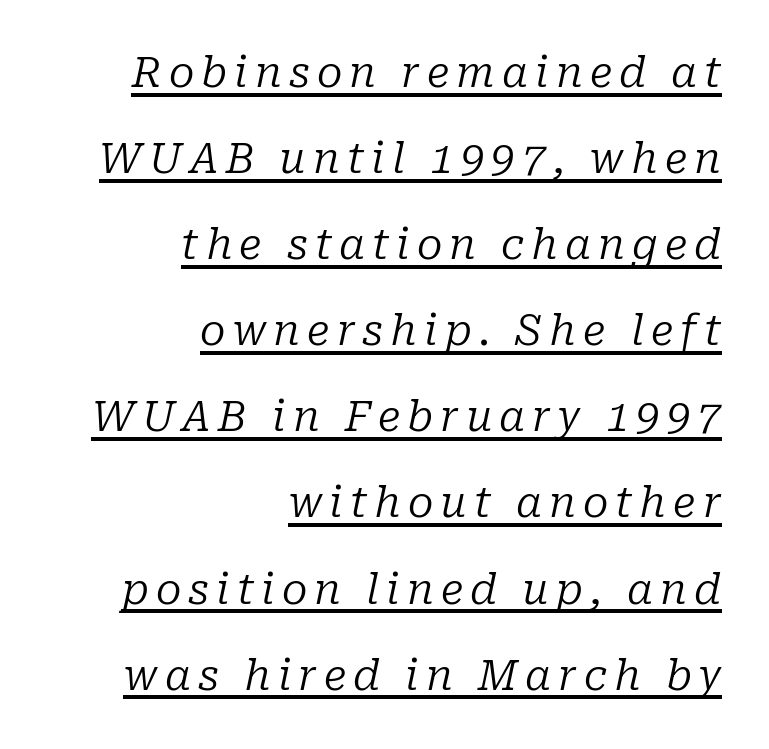
Each letter keeps its own natural width here, so spacing adapts to shape. The passage shown leans; its letterforms are oblique. The line-height multiplier appears high, well above default. Does the copy run flush right? Yes — the right margin is perfectly even. Examine the stroke ends and you'll spot serifs.
